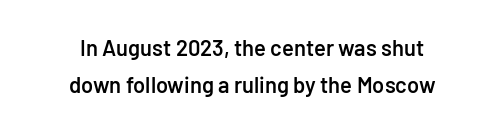
{"italic": "no", "bold": "semi", "underline": "no", "align": "center", "line_spacing": "normal", "line_spacing_ratio": 1.7, "letter_spacing": "normal", "letter_spacing_em": 0.0, "glyph_px": 22}
